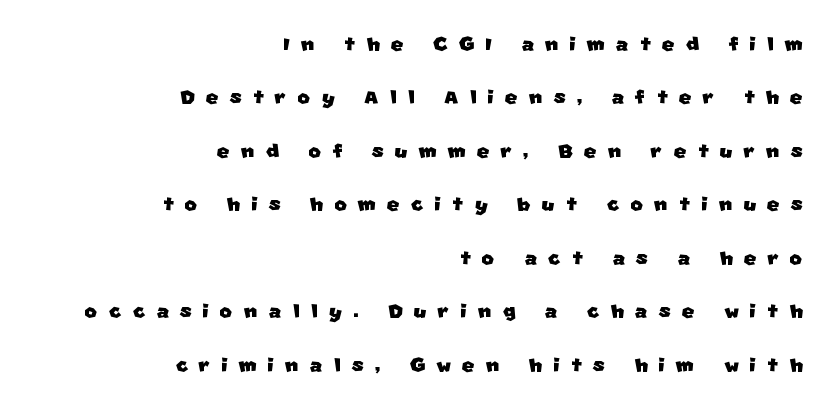
{"underline": "no", "align": "right", "line_spacing": "loose", "line_spacing_ratio": 1.98, "letter_spacing": "wide", "letter_spacing_em": 0.41, "glyph_px": 27}
